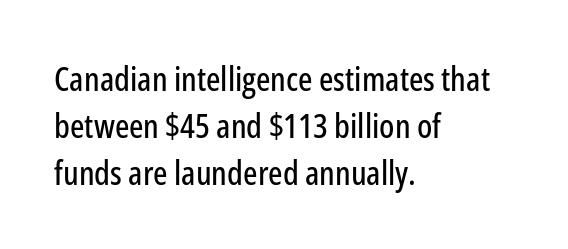
Q: Is the text italic (slanted)? A: No, it is upright.
Q: Is the typeface a serif or a sans-serif typeface? A: Sans-serif.
Q: Is the text underlined? A: No.
Q: How is the paragraph aligned? A: Left-aligned.
Q: Is the spacing between letters normal or unusually wide? A: Normal.
Q: Is the spacing between lines tight, normal or loose? A: Normal.
Q: Width (condensed, normal, or wide)? A: Condensed.
Q: Stroke contrast? A: Low.
Q: x-height? A: Medium.
Q: Monospaced? A: No.
